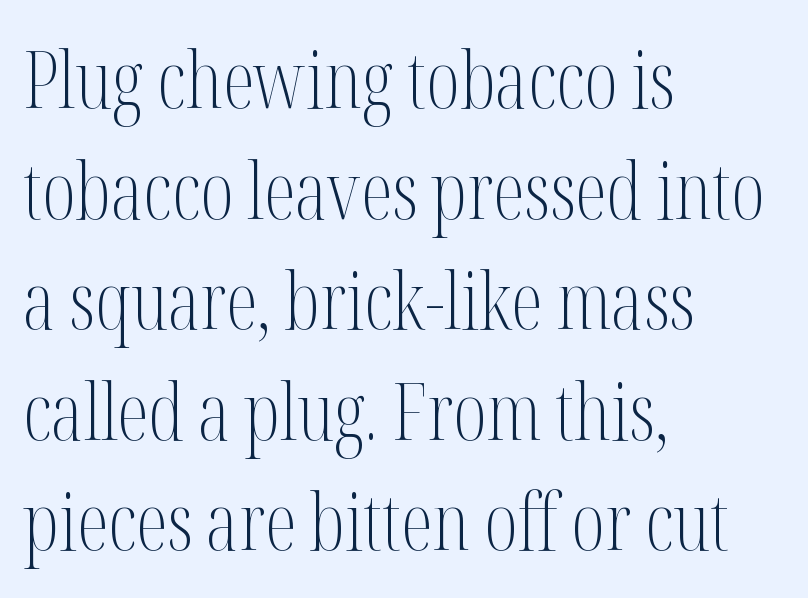
Casual observation: everything's shoved over to the left. The vertical gap from one line to the next is medium. Words float on clear page, feet unadorned. The horizontal fit of the characters is conventional and even. A typesetter would mark this as roman, not italic.
